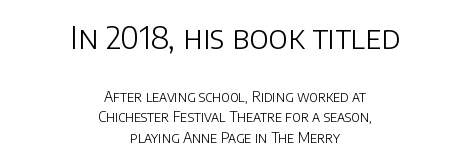
Is the lower block the larger one? No — the upper block carries the bigger type. The lettering holds an erect, upright posture throughout. Letter spacing: default. The font family rendered here belongs to the sans-serif group. Lines of text with bare space underneath.
